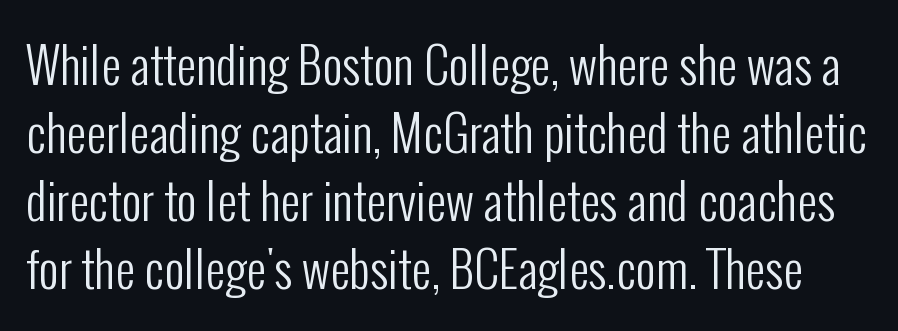
{"serif": "no", "italic": "no", "bold": "no", "weight": "regular", "width": "condensed", "stroke_contrast": "low", "x_height": "medium", "monospaced": "no", "underline": "no", "line_spacing": "normal", "line_spacing_ratio": 1.39, "letter_spacing": "normal", "letter_spacing_em": 0.0, "glyph_px": 49}
